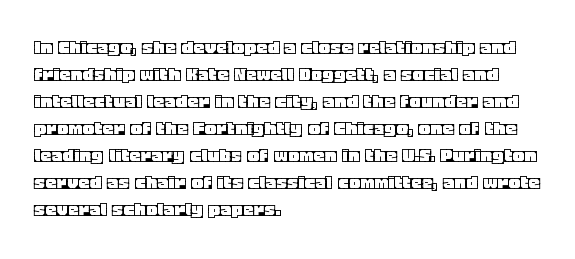
Q: Is the text italic (slanted)? A: No, it is upright.
Q: Is the text underlined? A: No.
Q: How is the paragraph aligned? A: Left-aligned.
Q: Is the spacing between letters normal or unusually wide? A: Normal.
